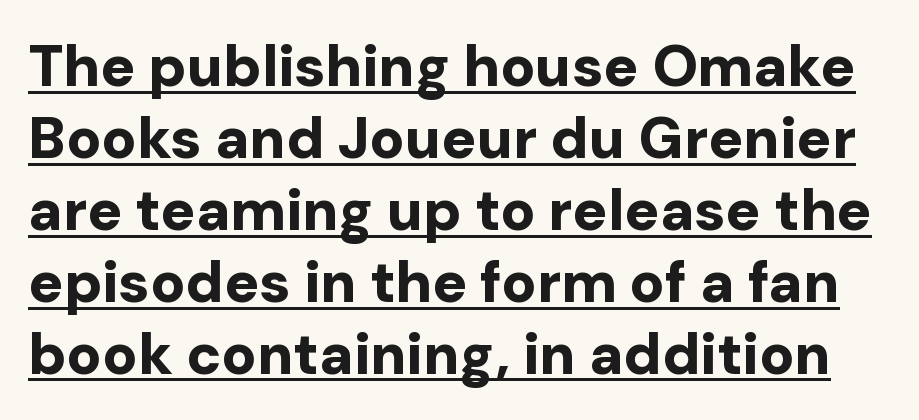
Q: Is the text bold? A: Yes.
Q: Is the text italic (slanted)? A: No, it is upright.
Q: Is the typeface a serif or a sans-serif typeface? A: Sans-serif.
Q: Is the text underlined? A: Yes.
Q: Is the spacing between letters normal or unusually wide? A: Normal.
Q: Width (condensed, normal, or wide)? A: Normal.
Q: Stroke contrast? A: Low.
Q: x-height? A: Medium.
Q: Monospaced? A: No.
